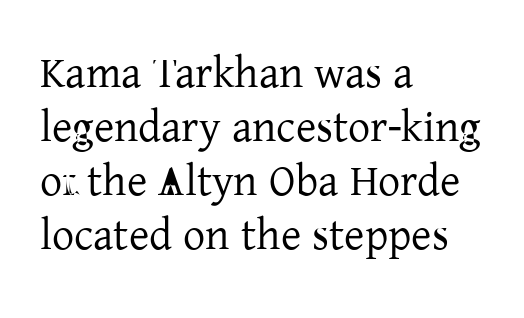
{"serif": "yes", "italic": "no", "bold": "no", "weight": "regular", "width": "normal", "stroke_contrast": "low", "x_height": "medium", "monospaced": "no", "underline": "no", "align": "left", "line_spacing_ratio": 1.23, "letter_spacing": "normal", "letter_spacing_em": 0.0, "glyph_px": 44}
